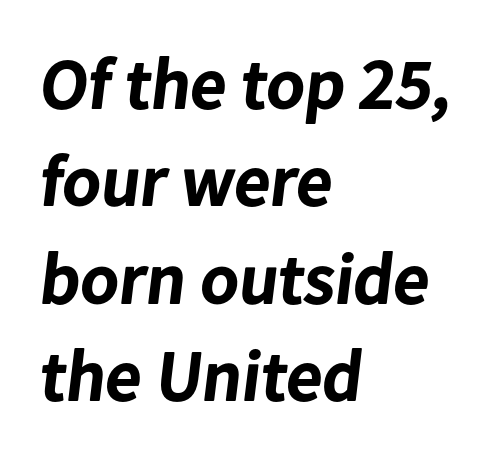
The image shows 71 px bold sans-serif type; set left-aligned, normal line spacing (1.37x), normal letter spacing, not underlined; low stroke contrast and a medium x-height.
